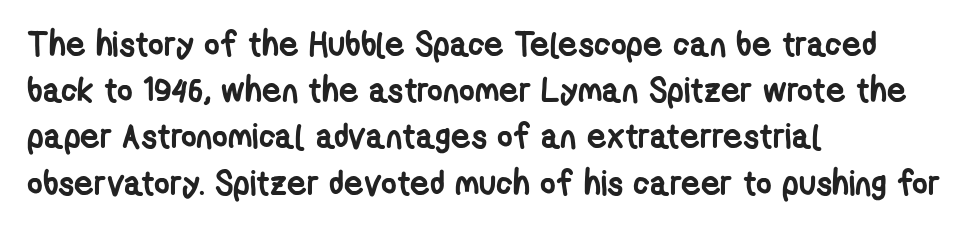
Students, this is bold: see how much ink each stroke carries. This rendering features lettering with no underline. The rows are spaced the way most documents space them. Caption: multi-line text, flush left, ragged right.
